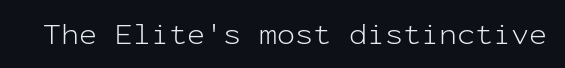
Letters rest on an invisible, unmarked baseline. The typography opts for an upright posture over an oblique one. Think standard paragraph weight, or any step lighter than that. The glyphs in this specimen are sans serif. Nothing unusual about the tracking: characters are spaced as the font intends. Every character here occupies the same horizontal width, giving the sample a typewriter-like rhythm.
